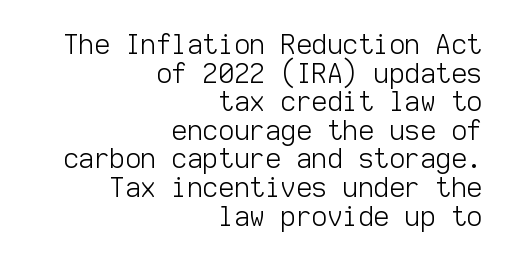
{"italic": "no", "bold": "no", "underline": "no", "align": "right", "line_spacing": "tight", "line_spacing_ratio": 1.06, "letter_spacing": "normal", "letter_spacing_em": 0.0, "glyph_px": 27}
